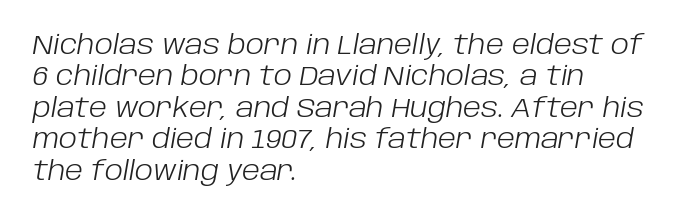
The image shows 26 px text type, italic (leaning right); set left-aligned, line spacing 1.21x, normal letter spacing, not underlined.
